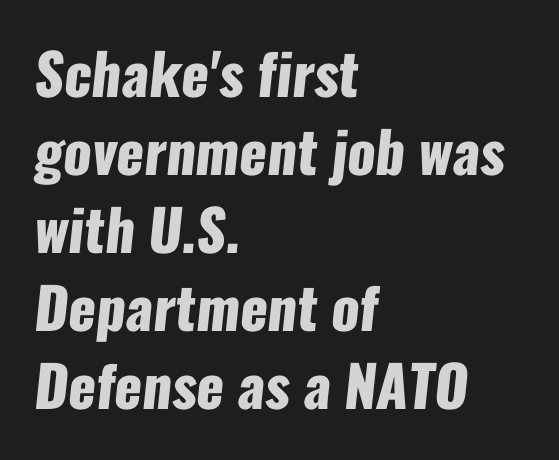
{"serif": "no", "bold": "yes", "weight": "heavy", "width": "condensed", "stroke_contrast": "low", "x_height": "medium", "monospaced": "no", "underline": "no", "align": "left", "line_spacing": "normal", "line_spacing_ratio": 1.37, "letter_spacing": "normal", "letter_spacing_em": 0.0, "glyph_px": 57}
